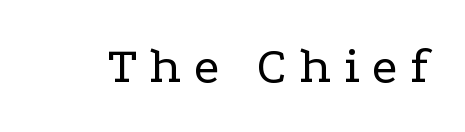
Q: Is the text bold? A: No.
Q: Is the text italic (slanted)? A: No, it is upright.
Q: Is the typeface a serif or a sans-serif typeface? A: Serif.
Q: Is the text underlined? A: No.
Q: Is the spacing between letters normal or unusually wide? A: Unusually wide.
Q: Width (condensed, normal, or wide)? A: Wide.
Q: Stroke contrast? A: Low.
Q: x-height? A: Medium.
Q: Monospaced? A: No.
